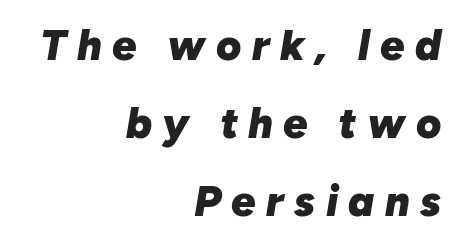
The image shows 43 px heavy type, italic (leaning right); set right-aligned, line spacing 1.81x, unusually wide letter spacing (+0.24 em), not underlined; low stroke contrast and a medium x-height.
